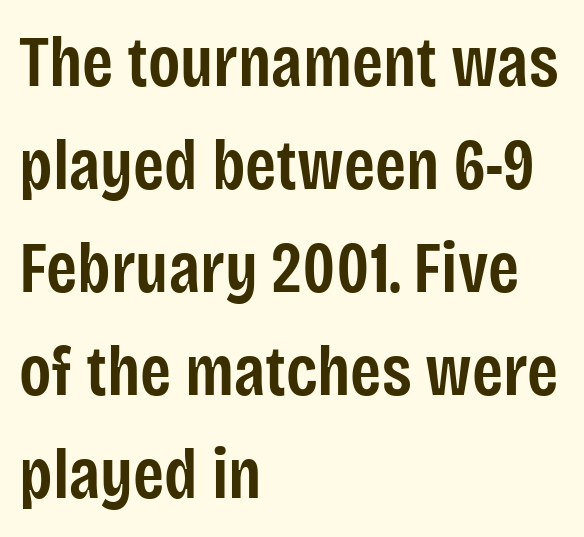
The image shows 71 px semibold, condensed sans-serif type, upright; set left-aligned, normal line spacing (1.45x), normal letter spacing, not underlined; low stroke contrast and a large x-height.
